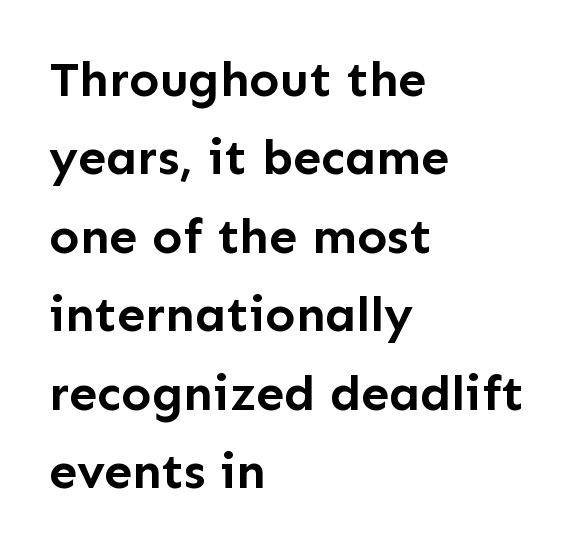
{"serif": "no", "italic": "no", "bold": "yes", "weight": "semibold", "width": "normal", "stroke_contrast": "low", "x_height": "medium", "monospaced": "no", "underline": "no", "align": "left", "line_spacing": "normal", "line_spacing_ratio": 1.57, "letter_spacing": "normal", "letter_spacing_em": 0.0, "glyph_px": 50}
